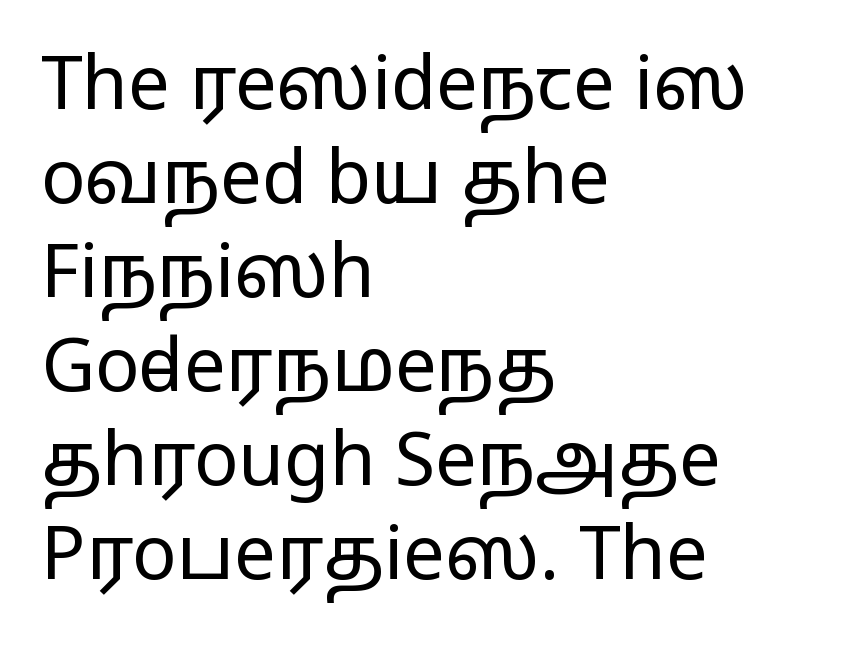
{"serif": "no", "italic": "no", "bold": "no", "weight": "regular", "width": "wide", "stroke_contrast": "low", "x_height": "medium", "monospaced": "no", "underline": "no", "align": "left", "line_spacing": "normal", "line_spacing_ratio": 1.27, "letter_spacing": "normal", "letter_spacing_em": 0.0, "glyph_px": 74}
